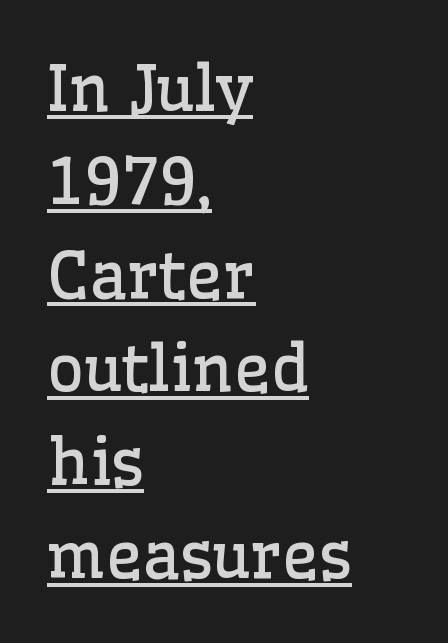
Q: Is the text bold? A: No.
Q: Is the text italic (slanted)? A: No, it is upright.
Q: Is the typeface a serif or a sans-serif typeface? A: Serif.
Q: Is the text underlined? A: Yes.
Q: How is the paragraph aligned? A: Left-aligned.
Q: Is the spacing between letters normal or unusually wide? A: Normal.
Q: Is the spacing between lines tight, normal or loose? A: Normal.
Q: Width (condensed, normal, or wide)? A: Normal.
Q: Stroke contrast? A: Low.
Q: x-height? A: Medium.
Q: Monospaced? A: No.
